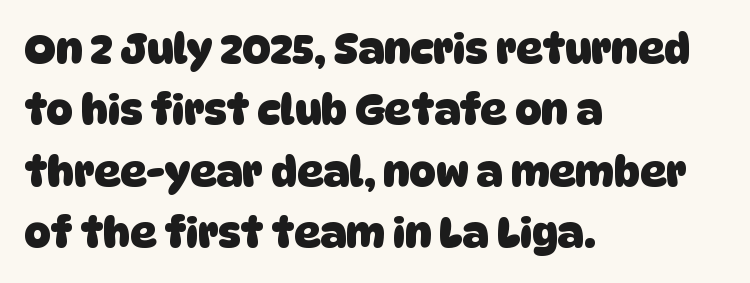
Q: Is the text bold? A: Yes.
Q: Is the typeface a serif or a sans-serif typeface? A: Sans-serif.
Q: Is the text underlined? A: No.
Q: How is the paragraph aligned? A: Left-aligned.
Q: Is the spacing between letters normal or unusually wide? A: Normal.
Q: Is the spacing between lines tight, normal or loose? A: Normal.
Q: Width (condensed, normal, or wide)? A: Normal.
Q: Stroke contrast? A: Low.
Q: x-height? A: Large.
Q: Monospaced? A: No.
